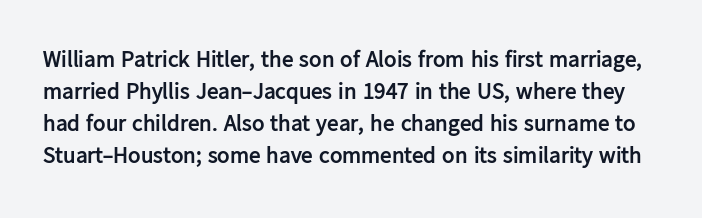
A typesetter would mark this as roman, not italic. The specimen omits any rule beneath the text block's lines. Honestly, the row spacing looks completely unremarkable. Look at the tracking — it's just the regular setting, nothing added. Typographic density is high because the face is bold.
